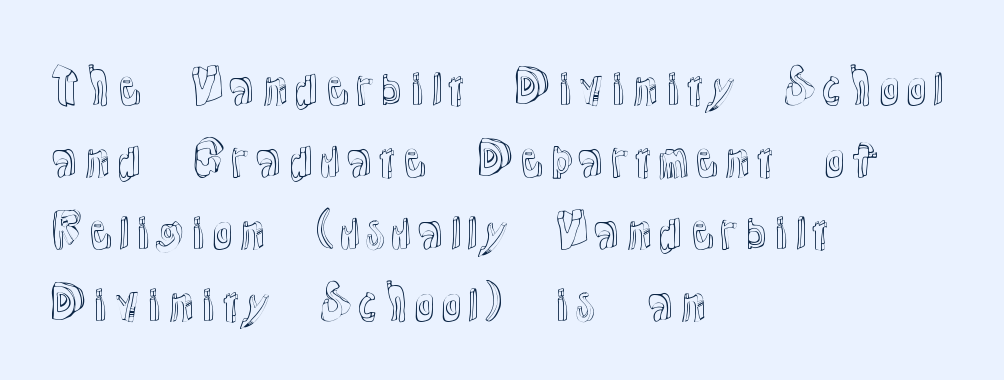
{"italic": "no", "width": "normal", "x_height": "medium", "monospaced": "no", "underline": "no", "align": "left", "line_spacing": "normal", "line_spacing_ratio": 1.6, "letter_spacing": "normal", "letter_spacing_em": 0.0, "glyph_px": 45}
